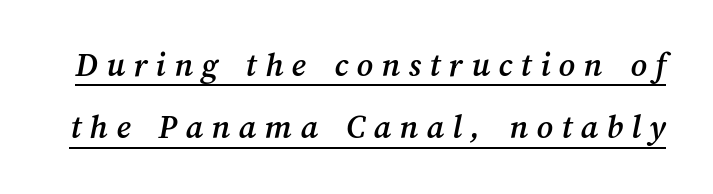
Proportional: the letters do not fall into vertical columns. Tracking here is generous; glyphs stand well apart from one another. The sample's only ornament is a line tracing under the words.
